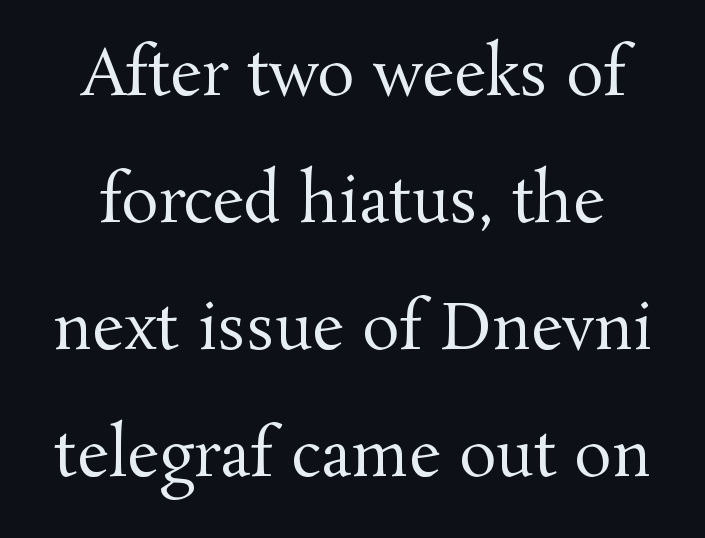
{"serif": "yes", "italic": "no", "bold": "no", "weight": "regular", "width": "normal", "stroke_contrast": "medium", "x_height": "medium", "monospaced": "no", "underline": "no", "line_spacing": "loose", "line_spacing_ratio": 2.05, "letter_spacing": "normal", "letter_spacing_em": 0.0, "glyph_px": 62}
